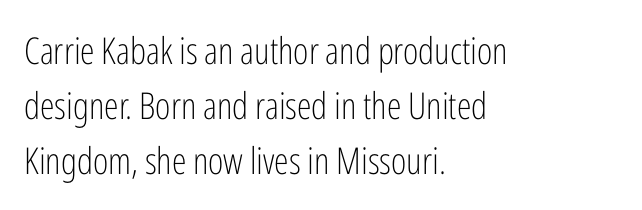
A typesetter would call this leading conventional body-copy spacing. Looks like regular typesetting: each glyph gets only the width it needs. On a weight scale, this lands at 450 or below. Every row of glyphs begins at an identical x-position on the left. Between one letter and the next there's only the usual sliver of space. A roman cut, with each character standing at attention.
